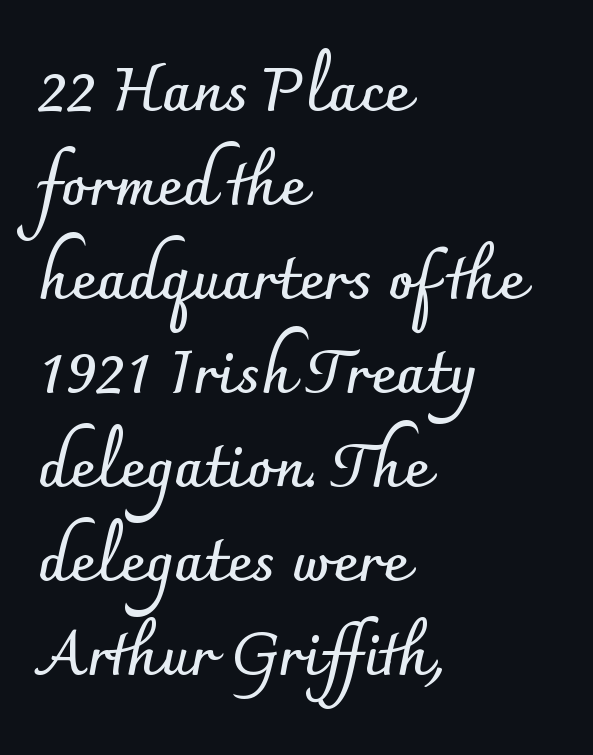
Q: Is the text bold? A: Yes.
Q: Is the text italic (slanted)? A: Yes.
Q: Is the typeface a serif or a sans-serif typeface? A: Sans-serif.
Q: Is the text underlined? A: No.
Q: How is the paragraph aligned? A: Left-aligned.
Q: Is the spacing between letters normal or unusually wide? A: Normal.
Q: Is the spacing between lines tight, normal or loose? A: Normal.
Q: Width (condensed, normal, or wide)? A: Normal.
Q: Stroke contrast? A: Low.
Q: x-height? A: Small.
Q: Monospaced? A: No.
